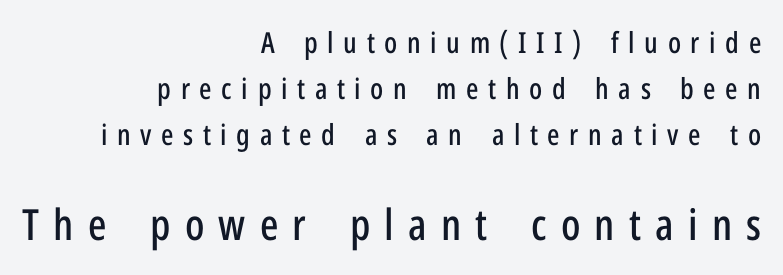
The image shows 43 px condensed sans-serif type, upright; set right-aligned, normal line spacing (1.58x), unusually wide letter spacing (+0.33 em), not underlined; the second (bottom) block is 1.48x larger; low stroke contrast and a medium x-height.
